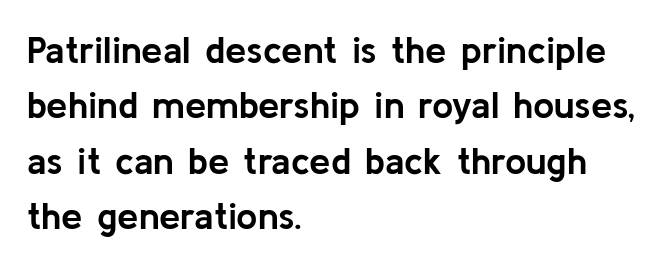
Q: Is the text bold? A: Yes.
Q: Is the text italic (slanted)? A: No, it is upright.
Q: Is the typeface a serif or a sans-serif typeface? A: Sans-serif.
Q: Is the text underlined? A: No.
Q: How is the paragraph aligned? A: Left-aligned.
Q: Is the spacing between letters normal or unusually wide? A: Normal.
Q: Is the spacing between lines tight, normal or loose? A: Normal.
Q: Width (condensed, normal, or wide)? A: Normal.
Q: Stroke contrast? A: Low.
Q: x-height? A: Medium.
Q: Monospaced? A: No.
